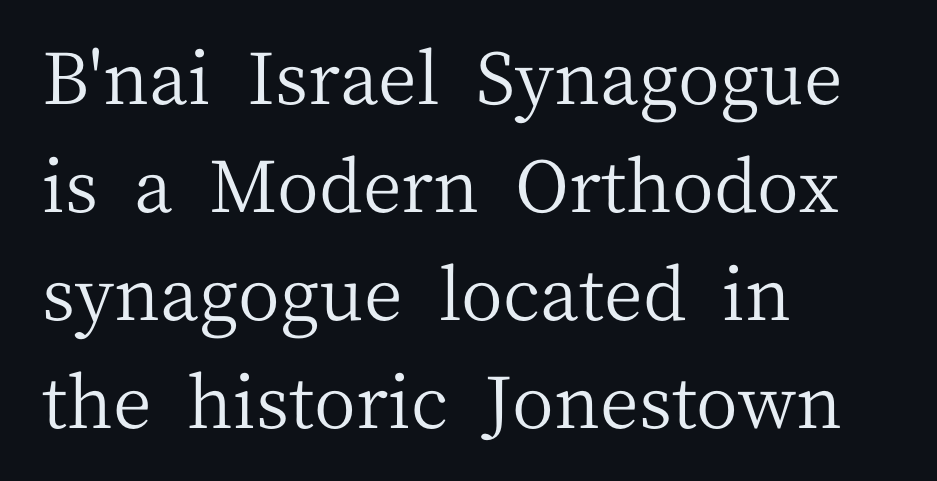
The image shows 72 px regular-weight serif type, upright; set left-aligned, normal line spacing (1.5x), normal letter spacing, not underlined; medium stroke contrast and a medium x-height.
